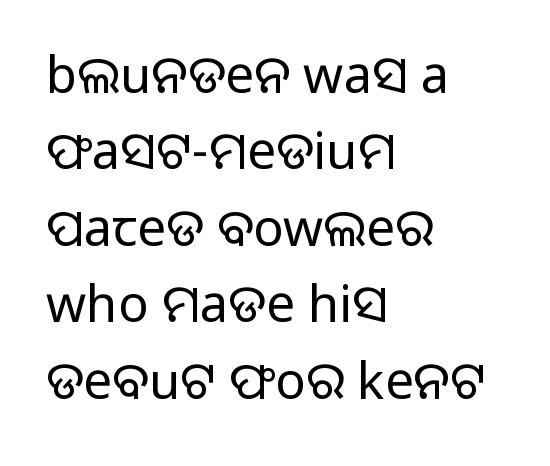
Q: Is the text bold? A: No.
Q: Is the text italic (slanted)? A: No, it is upright.
Q: Is the typeface a serif or a sans-serif typeface? A: Sans-serif.
Q: Is the text underlined? A: No.
Q: How is the paragraph aligned? A: Left-aligned.
Q: Is the spacing between letters normal or unusually wide? A: Normal.
Q: Is the spacing between lines tight, normal or loose? A: Normal.
Q: Width (condensed, normal, or wide)? A: Normal.
Q: Stroke contrast? A: Low.
Q: x-height? A: Medium.
Q: Monospaced? A: No.
